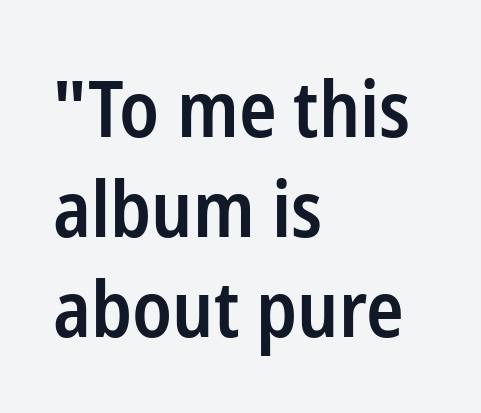
The image shows 78 px semibold, condensed sans-serif type, upright; set left-aligned, normal line spacing (1.28x), normal letter spacing, not underlined; low stroke contrast and a medium x-height.
